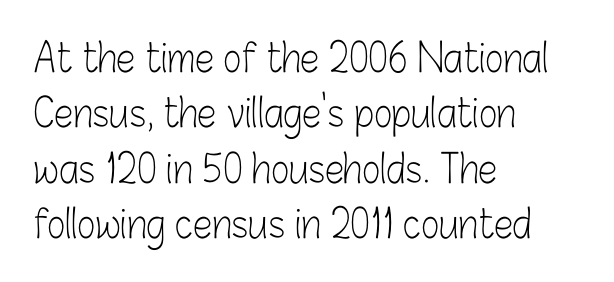
Q: Is the text bold? A: No.
Q: Is the text italic (slanted)? A: No, it is upright.
Q: Is the typeface a serif or a sans-serif typeface? A: Sans-serif.
Q: Is the text underlined? A: No.
Q: How is the paragraph aligned? A: Left-aligned.
Q: Is the spacing between letters normal or unusually wide? A: Normal.
Q: Is the spacing between lines tight, normal or loose? A: Normal.
Q: Width (condensed, normal, or wide)? A: Condensed.
Q: Stroke contrast? A: Low.
Q: x-height? A: Medium.
Q: Monospaced? A: No.
